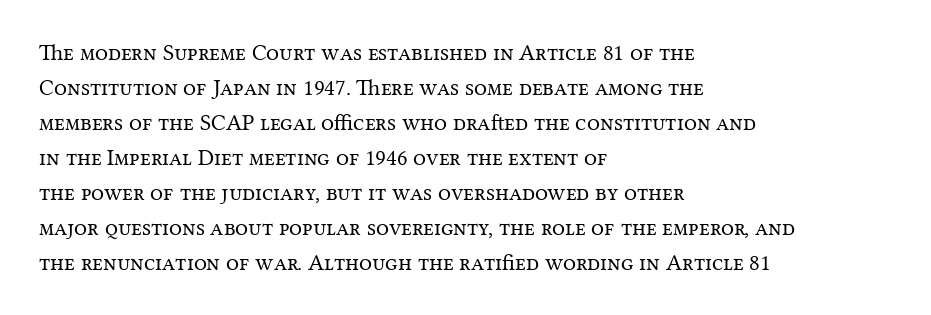
Weight: not bold — regular or lighter. The typesetter chose a ragged-right arrangement here. Each new line begins a customary step beneath the previous one. You could call the tracking neutral — neither tight nor loose. Only glyphs here, with clear space below each row. You can tell it's not italic because the verticals are truly vertical.
